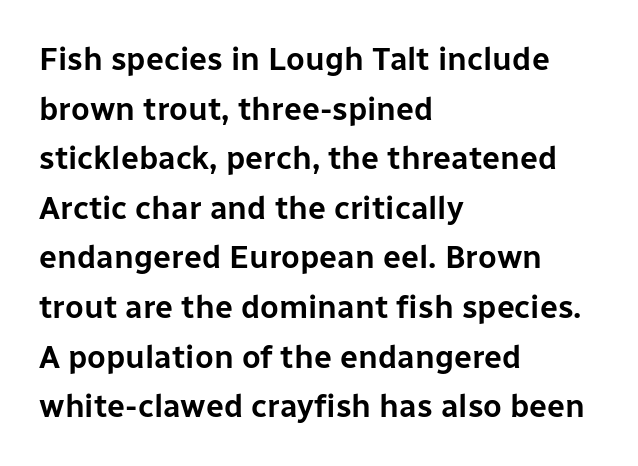
Q: Is the text italic (slanted)? A: No, it is upright.
Q: Is the typeface a serif or a sans-serif typeface? A: Sans-serif.
Q: Is the text underlined? A: No.
Q: How is the paragraph aligned? A: Left-aligned.
Q: Is the spacing between letters normal or unusually wide? A: Normal.
Q: Is the spacing between lines tight, normal or loose? A: Normal.
Q: Width (condensed, normal, or wide)? A: Normal.
Q: Stroke contrast? A: Low.
Q: x-height? A: Medium.
Q: Monospaced? A: No.
